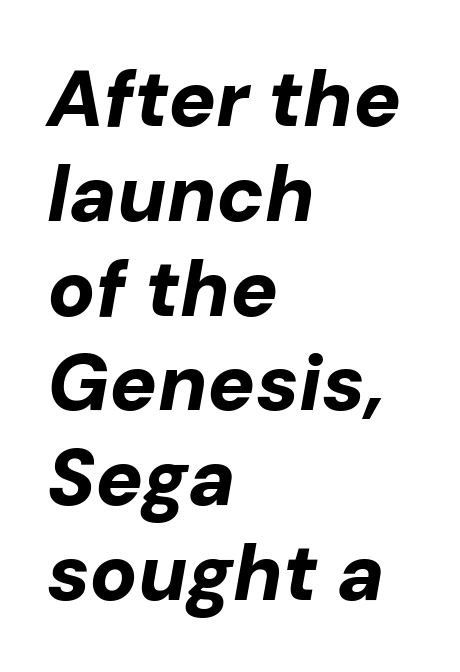
{"italic": "yes", "lean": "right", "slant_degrees": 10, "bold": "yes", "weight": "bold", "width": "normal", "stroke_contrast": "low", "x_height": "medium", "monospaced": "no", "underline": "no", "align": "left", "line_spacing_ratio": 1.2, "letter_spacing": "normal", "letter_spacing_em": 0.0, "glyph_px": 79}
